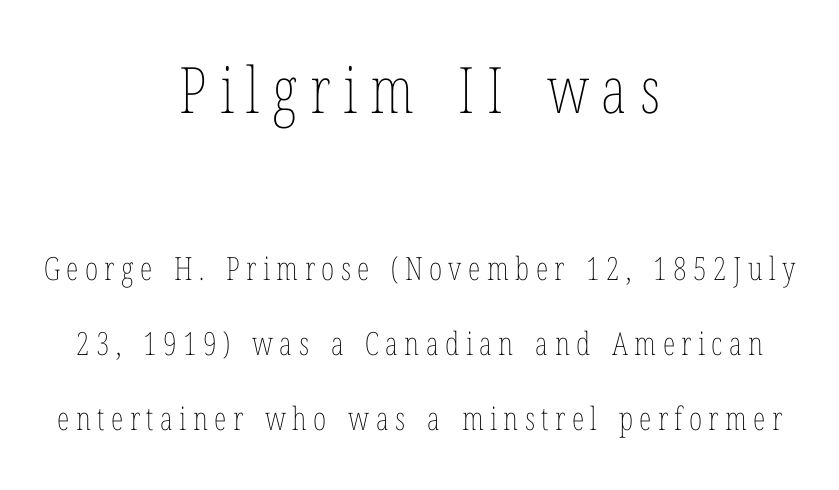
The earlier block is typeset at a bigger size than the later block. On a weight scale, this lands at 450 or below. Loosely led — the rows are spread out. These lines are rendered in a variable-pitch font. The specimen reads as upright at a glance. Nobody drew a line under any word here.
